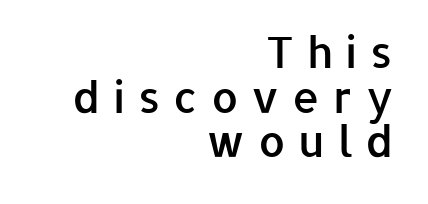
{"serif": "no", "italic": "no", "bold": "semi", "weight": "semibold", "width": "normal", "stroke_contrast": "low", "x_height": "medium", "monospaced": "no", "underline": "no", "align": "right", "line_spacing": "tight", "line_spacing_ratio": 1.04, "letter_spacing": "wide", "letter_spacing_em": 0.3, "glyph_px": 43}
